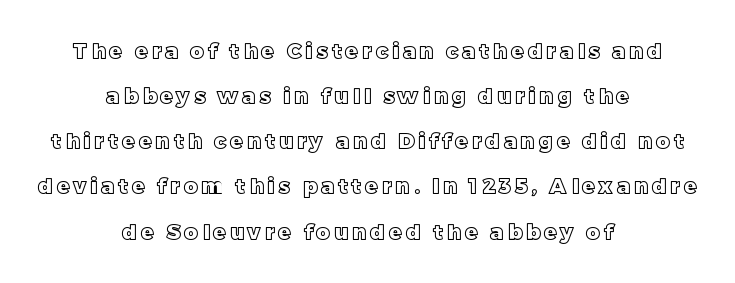
The image shows 21 px text type, upright; set centered, loose line spacing (2.15x), not underlined.
